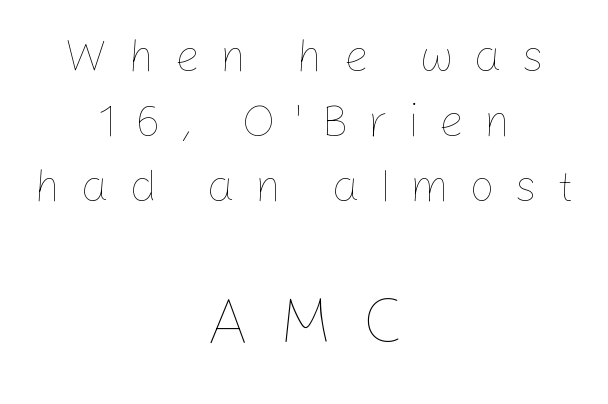
The rendering uses natural spacing where letterforms have individual widths. Baseline-to-baseline distance is the conventional proportion of letter height. The lines are quadded center. The tracking reads as deliberately expanded to a designer's eye. The rendering enlarges the type as you move from the upper chunk to the lower. Anything drawn beneath the words? Only blank space.
